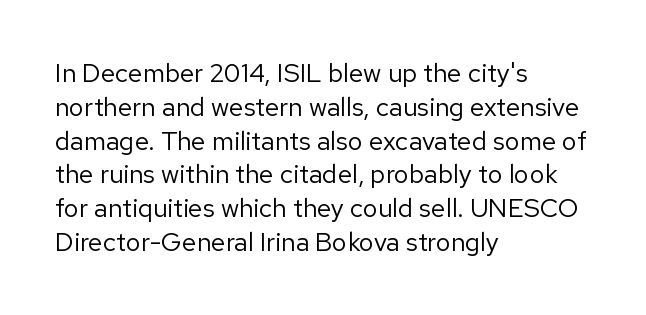
The image shows 26 px text type, upright; set left-aligned, normal line spacing (1.3x), normal letter spacing, not underlined.
